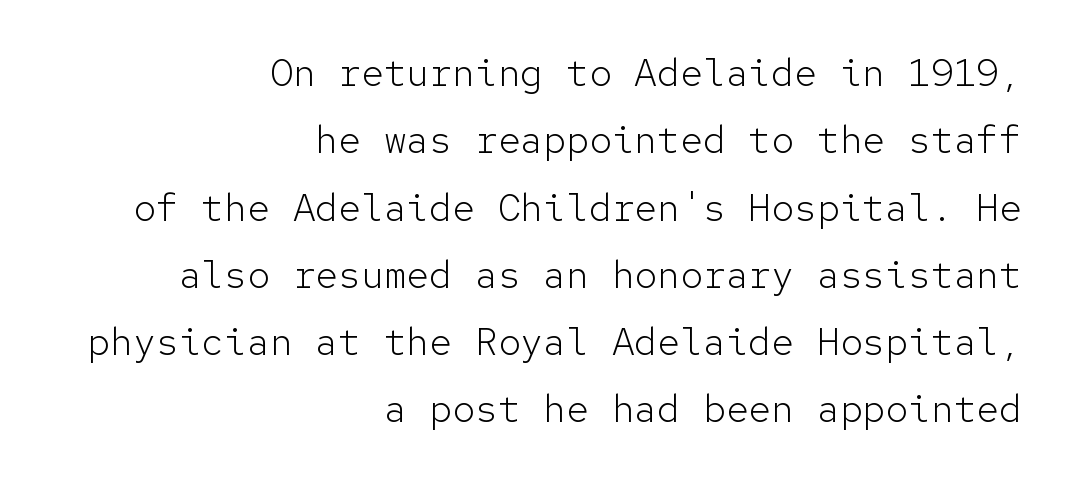
{"serif": "no", "italic": "no", "bold": "no", "weight": "light", "width": "normal", "stroke_contrast": "low", "x_height": "medium", "monospaced": "yes", "underline": "no", "align": "right", "line_spacing_ratio": 1.77, "letter_spacing": "normal", "letter_spacing_em": 0.0, "glyph_px": 38}
